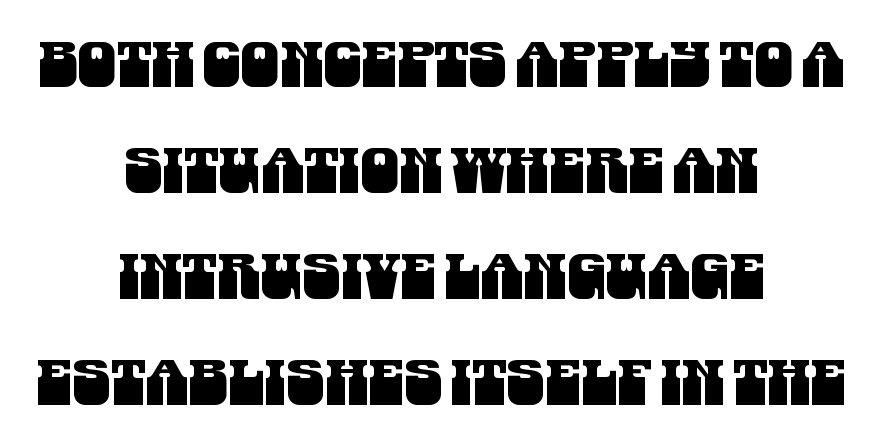
Q: Is the typeface a serif or a sans-serif typeface? A: Sans-serif.
Q: Is the text underlined? A: No.
Q: How is the paragraph aligned? A: Centered.
Q: Is the spacing between letters normal or unusually wide? A: Normal.
Q: Width (condensed, normal, or wide)? A: Condensed.
Q: Stroke contrast? A: Medium.
Q: x-height? A: Large.
Q: Monospaced? A: No.
